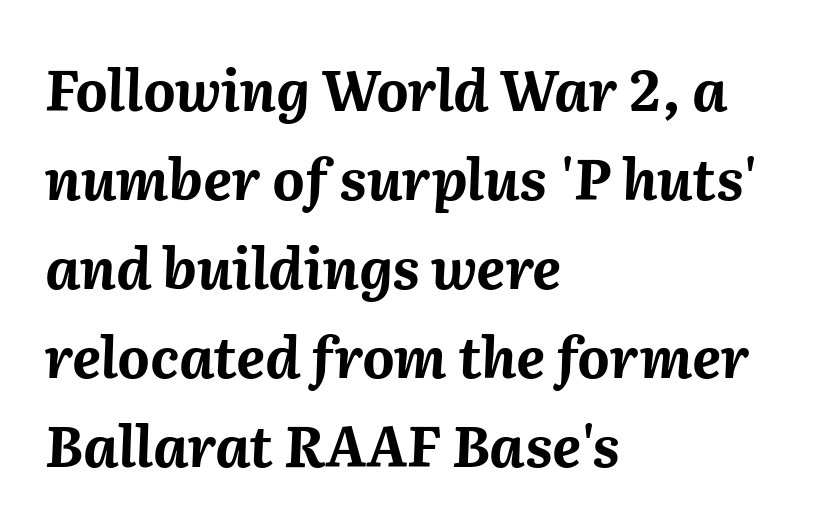
Q: Is the text bold? A: Yes.
Q: Is the text italic (slanted)? A: Yes, it leans right by about 2 degrees.
Q: Is the text underlined? A: No.
Q: How is the paragraph aligned? A: Left-aligned.
Q: Is the spacing between letters normal or unusually wide? A: Normal.
Q: Is the spacing between lines tight, normal or loose? A: Normal.
Q: Width (condensed, normal, or wide)? A: Normal.
Q: Stroke contrast? A: Medium.
Q: x-height? A: Medium.
Q: Monospaced? A: No.
